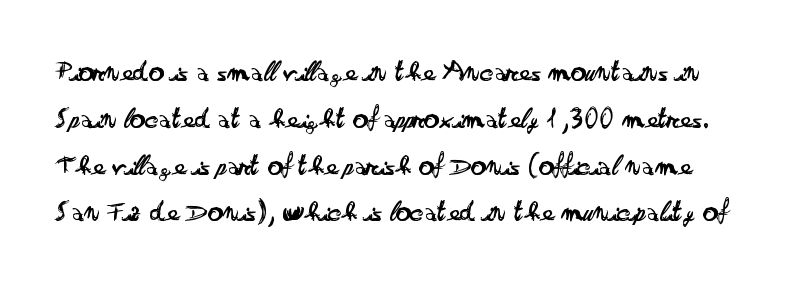
Q: Is the text bold? A: No.
Q: Is the text italic (slanted)? A: No, it is upright.
Q: Is the typeface a serif or a sans-serif typeface? A: Sans-serif.
Q: Is the text underlined? A: No.
Q: Is the spacing between letters normal or unusually wide? A: Normal.
Q: Is the spacing between lines tight, normal or loose? A: Normal.
Q: Width (condensed, normal, or wide)? A: Wide.
Q: Stroke contrast? A: Low.
Q: x-height? A: Small.
Q: Monospaced? A: No.
